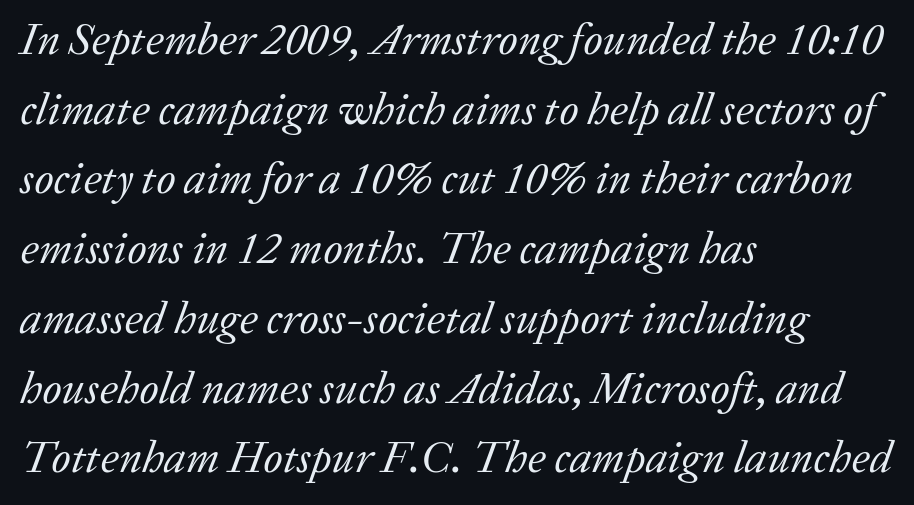
{"serif": "yes", "italic": "yes", "lean": "right", "slant_degrees": 20, "bold": "no", "weight": "regular", "width": "normal", "stroke_contrast": "low", "x_height": "medium", "monospaced": "no", "underline": "no", "align": "left", "line_spacing": "normal", "line_spacing_ratio": 1.55, "letter_spacing": "normal", "letter_spacing_em": 0.0, "glyph_px": 45}
